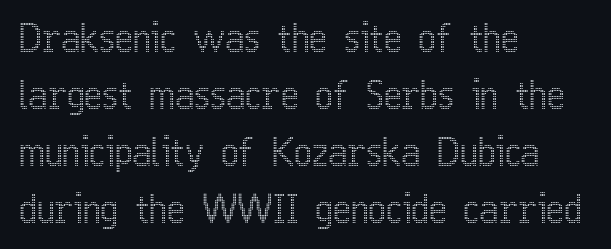
{"italic": "no", "width": "condensed", "x_height": "medium", "monospaced": "no", "underline": "no", "align": "left", "line_spacing": "normal", "line_spacing_ratio": 1.5, "letter_spacing": "normal", "letter_spacing_em": 0.0, "glyph_px": 38}
